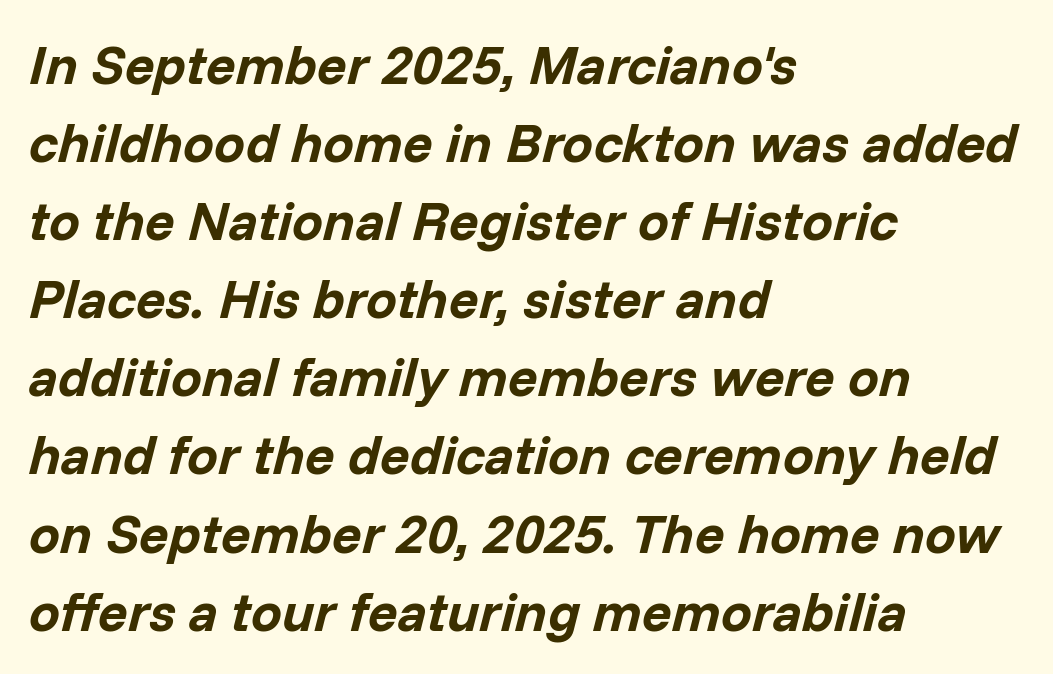
Q: Is the text bold? A: Yes.
Q: Is the text italic (slanted)? A: Yes, it leans right by about 14 degrees.
Q: Is the text underlined? A: No.
Q: How is the paragraph aligned? A: Left-aligned.
Q: Is the spacing between letters normal or unusually wide? A: Normal.
Q: Is the spacing between lines tight, normal or loose? A: Normal.
Q: Width (condensed, normal, or wide)? A: Normal.
Q: Stroke contrast? A: Low.
Q: x-height? A: Medium.
Q: Monospaced? A: No.
